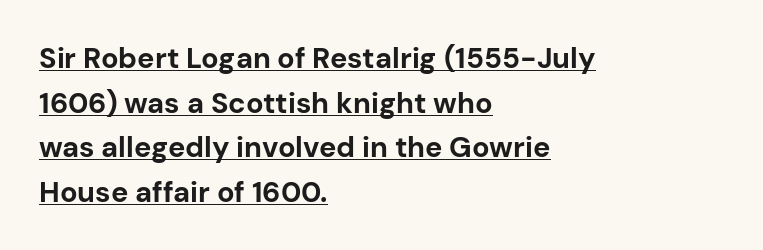
{"serif": "no", "italic": "no", "bold": "yes", "weight": "bold", "width": "normal", "stroke_contrast": "low", "x_height": "medium", "monospaced": "no", "underline": "yes", "align": "left", "line_spacing": "normal", "line_spacing_ratio": 1.54, "letter_spacing": "normal", "letter_spacing_em": 0.0, "glyph_px": 29}
